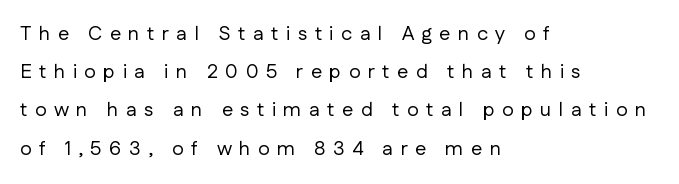
Q: Is the text bold? A: No.
Q: Is the text italic (slanted)? A: No, it is upright.
Q: Is the text underlined? A: No.
Q: How is the paragraph aligned? A: Left-aligned.
Q: Is the spacing between letters normal or unusually wide? A: Unusually wide.
Q: Is the spacing between lines tight, normal or loose? A: Loose.
